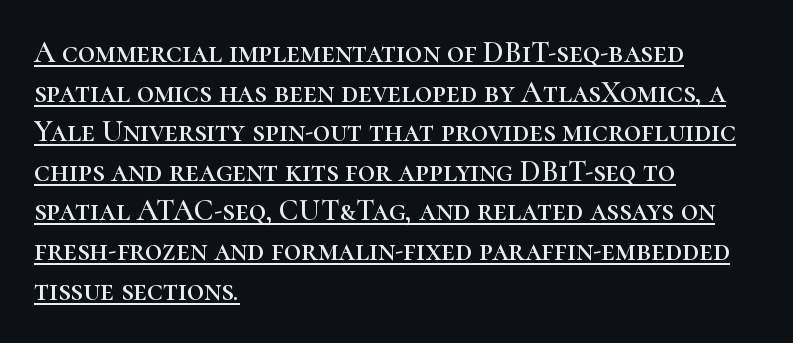
The image shows 30 px serif type, upright; set left-aligned, normal line spacing (1.32x), normal letter spacing, underlined; high stroke contrast and a medium x-height.
